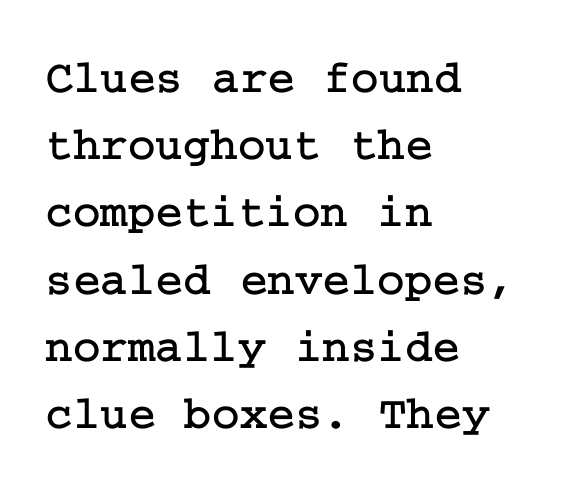
{"serif": "yes", "italic": "no", "width": "normal", "stroke_contrast": "low", "x_height": "medium", "underline": "no", "align": "left", "line_spacing": "normal", "line_spacing_ratio": 1.43, "letter_spacing": "normal", "letter_spacing_em": 0.0, "glyph_px": 47}
